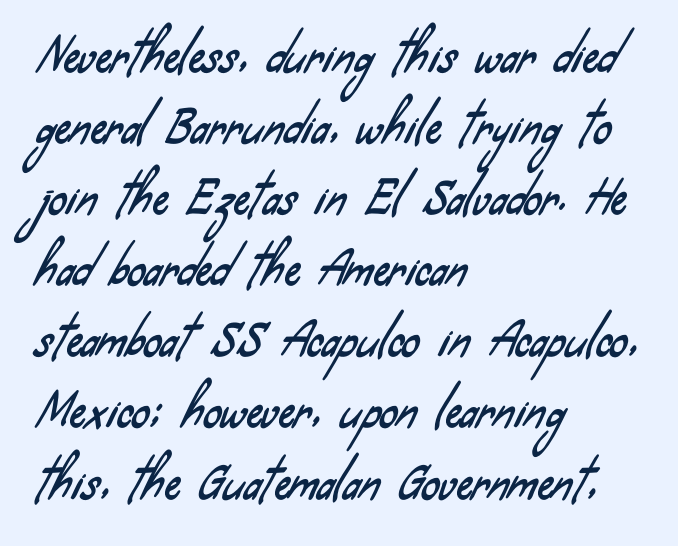
{"serif": "no", "width": "condensed", "stroke_contrast": "low", "x_height": "small", "monospaced": "no", "underline": "no", "align": "left", "line_spacing": "normal", "line_spacing_ratio": 1.58, "letter_spacing": "normal", "letter_spacing_em": 0.0, "glyph_px": 45}
